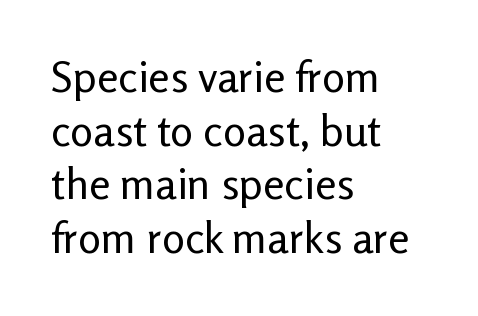
The image shows 43 px regular-weight sans-serif type, upright; set left-aligned, normal line spacing (1.25x), normal letter spacing, not underlined; low stroke contrast and a medium x-height.
